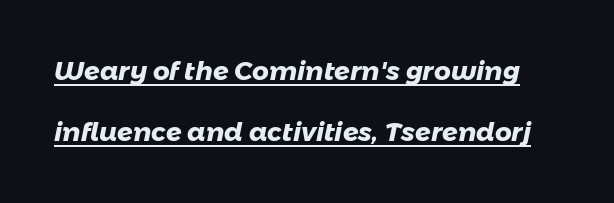
The rendered words wear a rule along their underside. The face used here has the dense, thick strokes of a bold. Tracking value appears to be zero — textbook default spacing. How would I describe the line gaps? Wide and relaxed.
